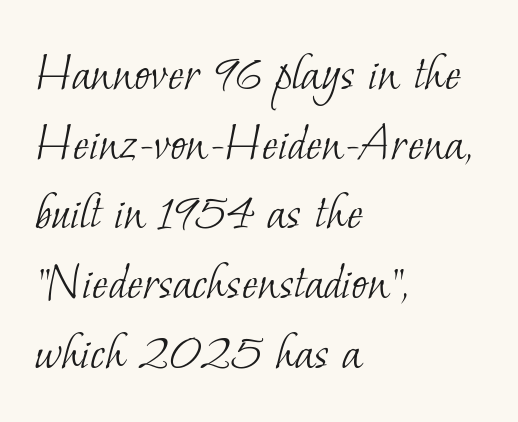
{"serif": "yes", "bold": "no", "weight": "light", "width": "normal", "stroke_contrast": "low", "x_height": "small", "monospaced": "no", "underline": "no", "align": "left", "line_spacing": "normal", "line_spacing_ratio": 1.29, "letter_spacing": "normal", "letter_spacing_em": 0.0, "glyph_px": 54}
